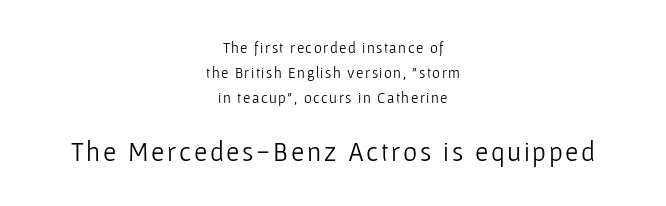
The image shows 27 px text type, upright; set centered, normal line spacing (1.67x), not underlined; the second (bottom) block is 1.8x larger.
